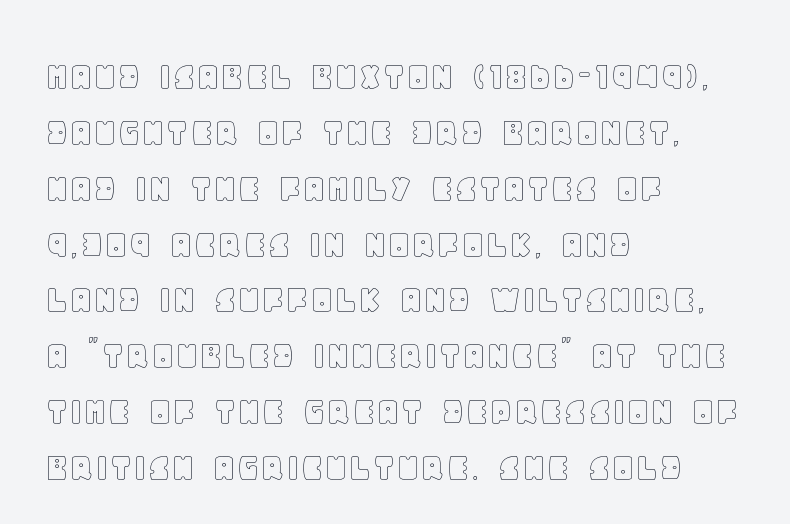
The rag falls on the right side of this text block. Regular leading. The letters advance in unequal steps, a hallmark of proportional type. A bare baseline throughout the passage. Characters follow at the spacing the type designer built in. Does the lettering tilt? It doesn't — this is upright.
